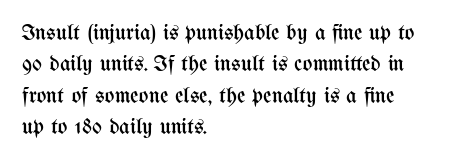
One glance says typical: line gaps are just what's usual. What stands out about the letter spacing? Nothing — it is the standard amount. This reads as an unemphasized weight, regular at the heaviest. The text block is weighted toward the left margin, trailing off unevenly rightward. Descender tails drop into unmarked territory. The specimen reads as upright at a glance.
